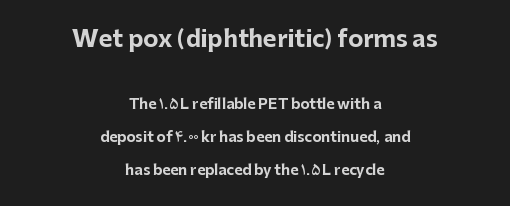
Q: Is the text bold? A: Yes.
Q: Is the text italic (slanted)? A: No, it is upright.
Q: Is the text underlined? A: No.
Q: How is the paragraph aligned? A: Centered.
Q: Is the spacing between letters normal or unusually wide? A: Normal.
Q: Is the spacing between lines tight, normal or loose? A: Loose.
Q: Which block of text is set in a larger size, the first (top) or the second (bottom)? A: The first (top) one.
